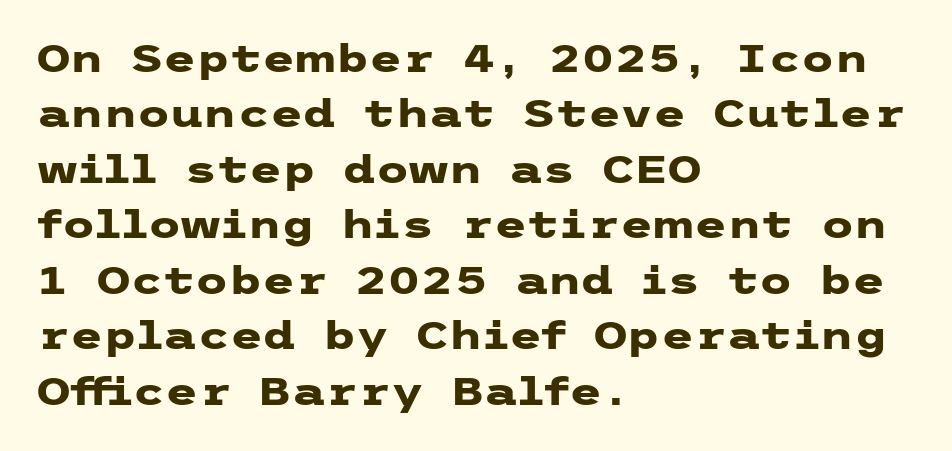
Summary of weight: heavy, a full bold. There is no visible air inserted between adjacent glyphs. No italicization has been applied; the sample stays upright. I'd call this a sans setting — the letters go barefoot.
